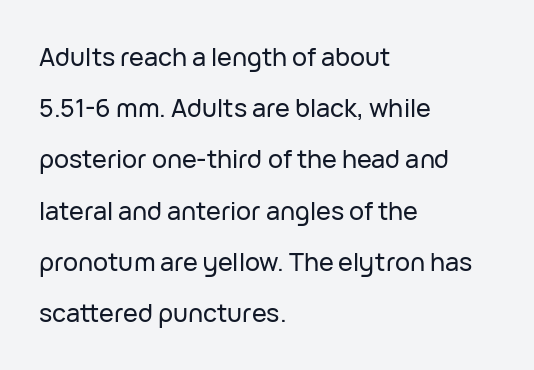
The image shows 25 px text type, upright; set left-aligned, loose line spacing (2.05x), normal letter spacing, not underlined.
